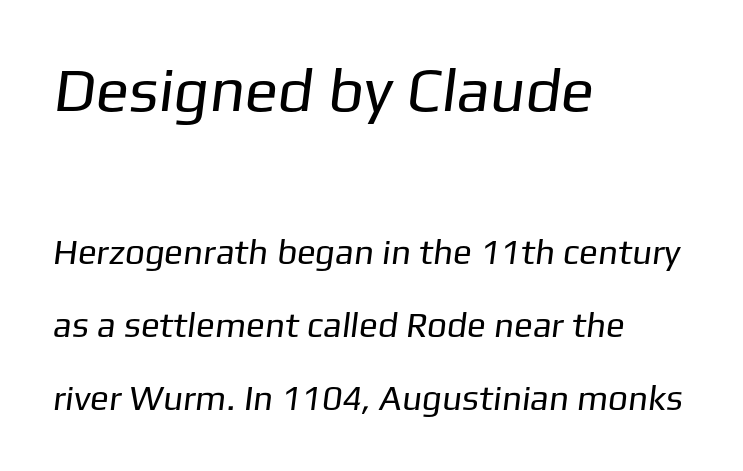
The initial chunk of copy outweighs the following chunk in type size. This rendering uses left alignment, leaving the right contour irregular. Letterform terminals end flat and unadorned throughout the passage. The gap between lines stays unmarked. Does the leading feel generous? Absolutely, it's lavish.
